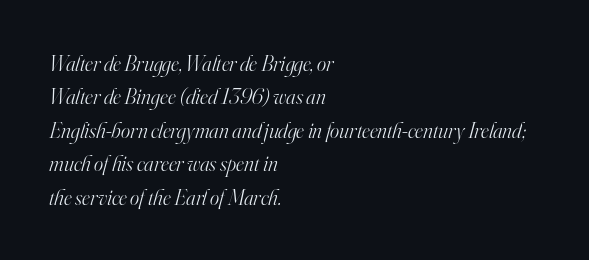
{"italic": "yes", "lean": "right", "slant_degrees": 16, "bold": "no", "underline": "no", "align": "left", "line_spacing": "normal", "line_spacing_ratio": 1.52, "letter_spacing": "normal", "letter_spacing_em": 0.0, "glyph_px": 22}
